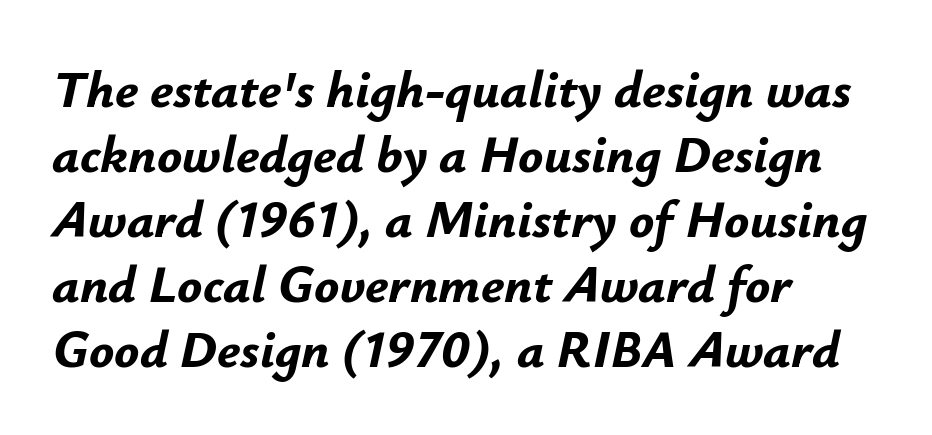
{"italic": "yes", "lean": "right", "slant_degrees": 12, "bold": "yes", "weight": "bold", "width": "normal", "stroke_contrast": "low", "x_height": "small", "monospaced": "no", "underline": "no", "align": "left", "line_spacing": "normal", "line_spacing_ratio": 1.25, "letter_spacing": "normal", "letter_spacing_em": 0.0, "glyph_px": 52}
